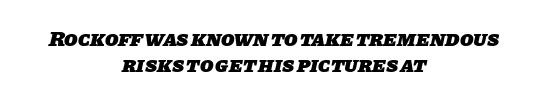
Q: Is the text bold? A: Yes.
Q: Is the text underlined? A: No.
Q: How is the paragraph aligned? A: Centered.
Q: Is the spacing between letters normal or unusually wide? A: Normal.
